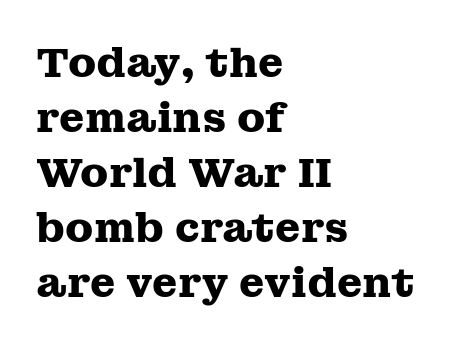
{"serif": "yes", "italic": "no", "bold": "yes", "weight": "heavy", "width": "wide", "stroke_contrast": "medium", "x_height": "medium", "monospaced": "no", "underline": "no", "align": "left", "line_spacing": "normal", "line_spacing_ratio": 1.34, "letter_spacing": "normal", "letter_spacing_em": 0.0, "glyph_px": 41}
